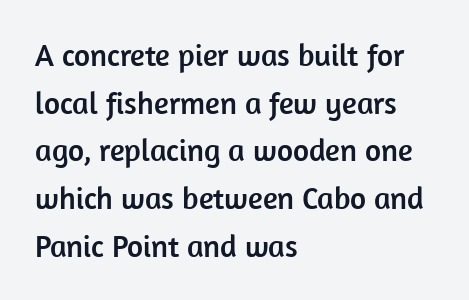
{"serif": "no", "italic": "no", "width": "normal", "stroke_contrast": "low", "x_height": "medium", "monospaced": "no", "underline": "no", "align": "left", "line_spacing": "normal", "line_spacing_ratio": 1.54, "letter_spacing": "normal", "letter_spacing_em": 0.0, "glyph_px": 31}
